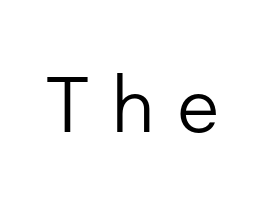
The gap between lines stays unmarked. Stroke terminals: plain, sans-serif. Each letter keeps its own natural width here, so spacing adapts to shape. The typography opts for an upright posture over an oblique one. A light-to-regular cut is what we see here.
